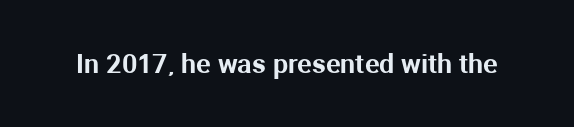
Q: Is the text italic (slanted)? A: No, it is upright.
Q: Is the text underlined? A: No.
Q: Is the spacing between letters normal or unusually wide? A: Normal.
